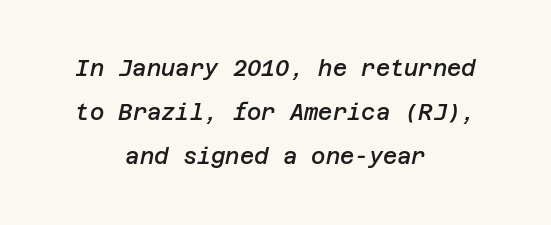
Baseline-to-baseline distance is far greater than the letter height. Yep, that's italic — everything's leaning. A typesetter would call this zero additional tracking. Short and long lines alike share a common midpoint.
